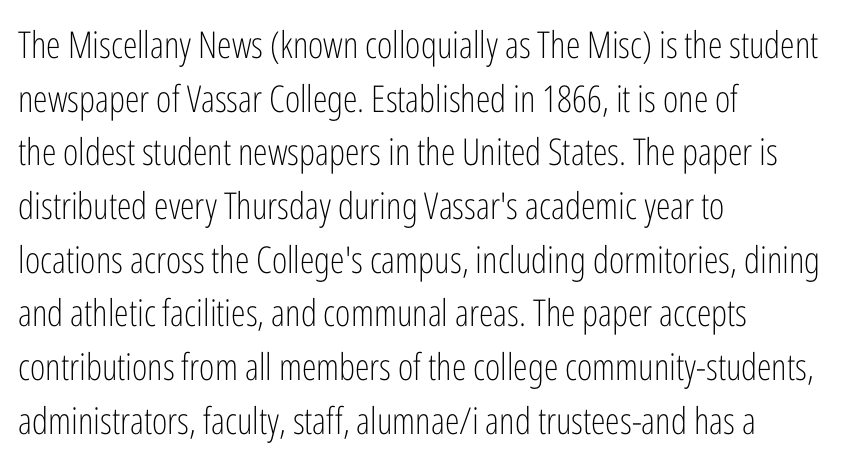
{"serif": "no", "italic": "no", "bold": "no", "weight": "light", "width": "condensed", "stroke_contrast": "low", "x_height": "medium", "monospaced": "no", "underline": "no", "align": "left", "line_spacing": "normal", "line_spacing_ratio": 1.45, "letter_spacing": "normal", "letter_spacing_em": 0.0, "glyph_px": 37}
